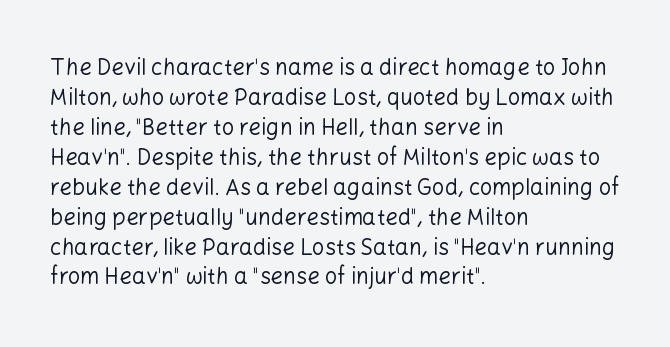
Q: Is the text bold? A: No.
Q: Is the text italic (slanted)? A: No, it is upright.
Q: Is the text underlined? A: No.
Q: How is the paragraph aligned? A: Left-aligned.
Q: Is the spacing between letters normal or unusually wide? A: Normal.
Q: Is the spacing between lines tight, normal or loose? A: Normal.
